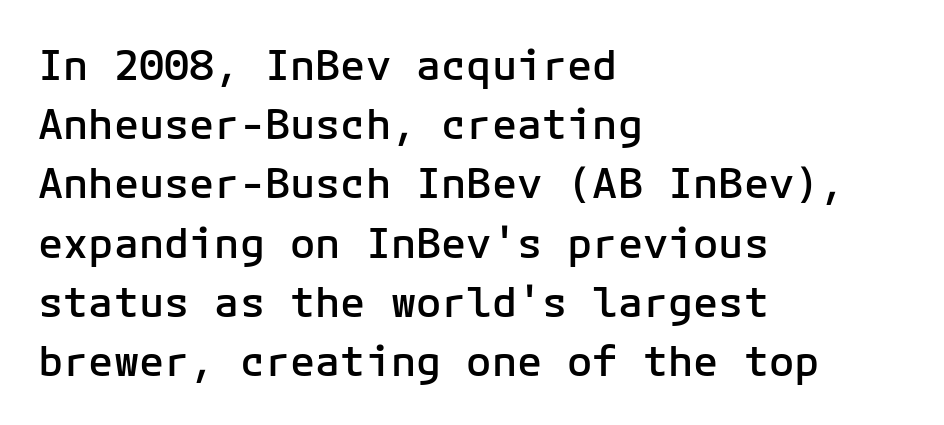
Q: Is the text bold? A: Semi-bold.
Q: Is the text italic (slanted)? A: No, it is upright.
Q: Is the typeface a serif or a sans-serif typeface? A: Sans-serif.
Q: Is the text underlined? A: No.
Q: How is the paragraph aligned? A: Left-aligned.
Q: Is the spacing between letters normal or unusually wide? A: Normal.
Q: Is the spacing between lines tight, normal or loose? A: Normal.
Q: Width (condensed, normal, or wide)? A: Normal.
Q: Stroke contrast? A: Low.
Q: x-height? A: Medium.
Q: Monospaced? A: Yes.
